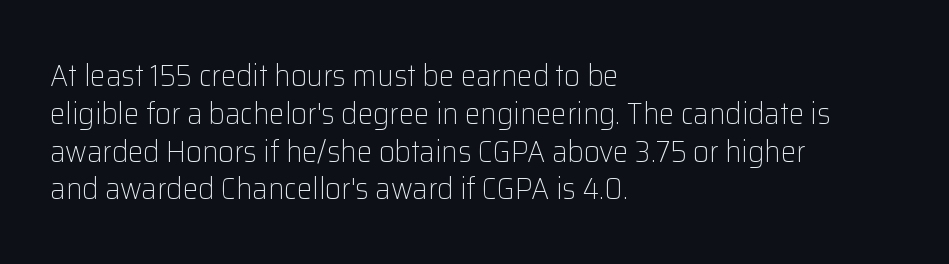
The image shows 31 px light sans-serif type, upright; set left-aligned, line spacing 1.22x, normal letter spacing, not underlined; low stroke contrast and a medium x-height.
